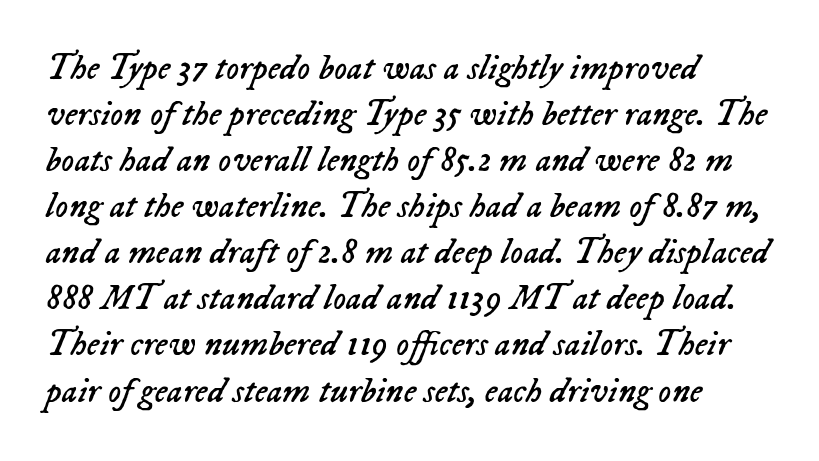
{"italic": "yes", "lean": "right", "slant_degrees": 23, "bold": "no", "weight": "regular", "width": "normal", "stroke_contrast": "low", "x_height": "medium", "monospaced": "no", "underline": "no", "align": "left", "line_spacing": "normal", "line_spacing_ratio": 1.28, "letter_spacing": "normal", "letter_spacing_em": 0.0, "glyph_px": 36}
